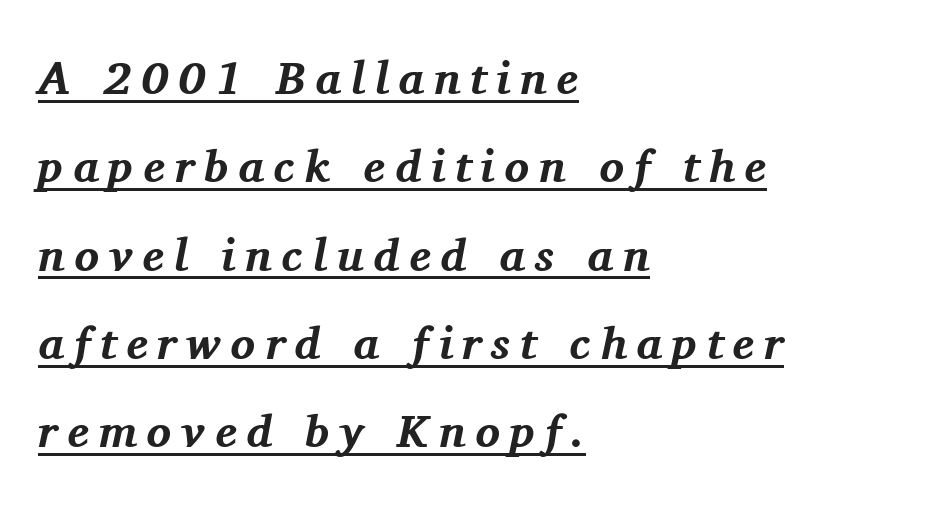
The image shows 46 px bold serif type, italic (leaning right); set left-aligned, loose line spacing (1.92x), unusually wide letter spacing (+0.21 em), underlined; medium stroke contrast and a medium x-height.
